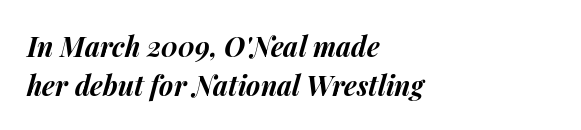
Q: Is the text bold? A: Yes.
Q: Is the text italic (slanted)? A: Yes, it leans right by about 14 degrees.
Q: Is the text underlined? A: No.
Q: How is the paragraph aligned? A: Left-aligned.
Q: Is the spacing between letters normal or unusually wide? A: Normal.
Q: Is the spacing between lines tight, normal or loose? A: Normal.
